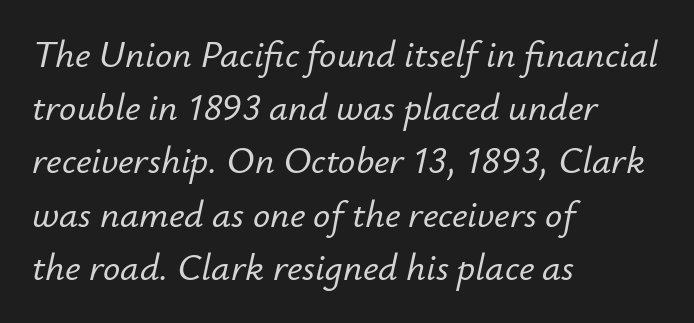
{"italic": "yes", "lean": "right", "slant_degrees": 12, "width": "normal", "stroke_contrast": "low", "x_height": "small", "monospaced": "no", "underline": "no", "align": "left", "line_spacing": "normal", "line_spacing_ratio": 1.4, "letter_spacing": "normal", "letter_spacing_em": 0.0, "glyph_px": 38}
